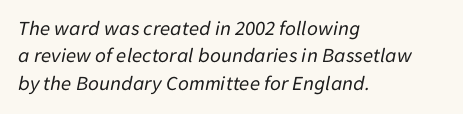
{"italic": "yes", "lean": "right", "slant_degrees": 11, "bold": "no", "underline": "no", "align": "left", "line_spacing": "normal", "line_spacing_ratio": 1.3, "letter_spacing": "normal", "letter_spacing_em": 0.0, "glyph_px": 21}
